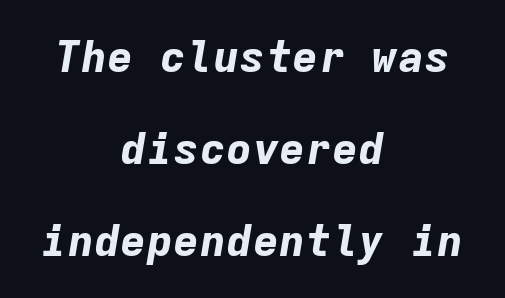
{"italic": "yes", "lean": "right", "slant_degrees": 9, "bold": "yes", "weight": "bold", "width": "normal", "stroke_contrast": "low", "x_height": "medium", "monospaced": "yes", "underline": "no", "align": "center", "line_spacing": "loose", "line_spacing_ratio": 2.09, "letter_spacing": "normal", "letter_spacing_em": 0.0, "glyph_px": 44}
